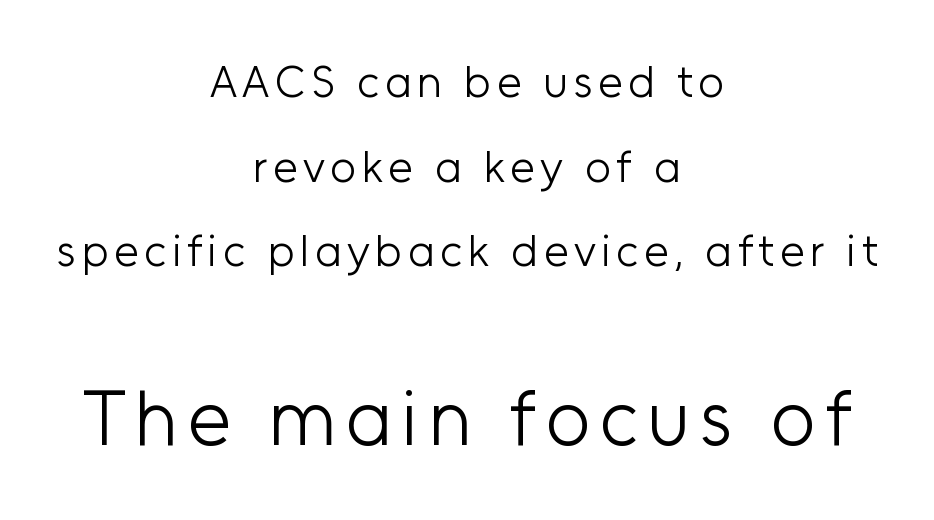
This is the regular roman posture of the typeface. Caption: face not bold, strokes unweighted. Alignment: centered. Two sizes are in play, and the larger belongs to the second block. Character widths vary here, with narrow letters taking less room than wide ones.
